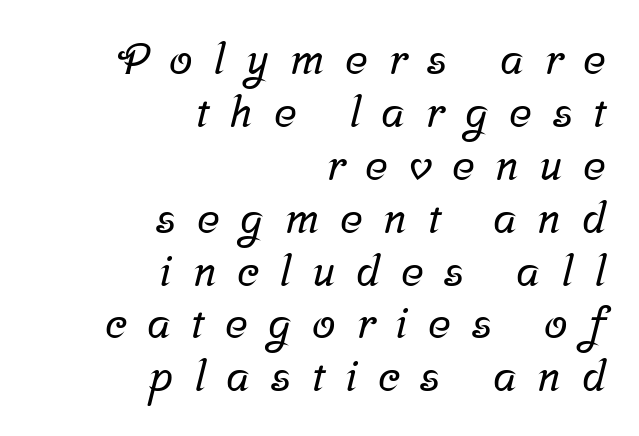
The image shows 43 px text type; set right-aligned, line spacing 1.23x, unusually wide letter spacing (+0.48 em), not underlined; low stroke contrast and a medium x-height.
